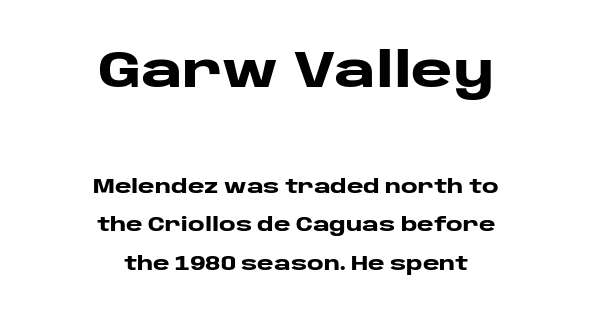
{"serif": "no", "italic": "no", "bold": "yes", "weight": "heavy", "width": "wide", "stroke_contrast": "low", "x_height": "large", "monospaced": "no", "underline": "no", "align": "center", "line_spacing": "loose", "line_spacing_ratio": 1.92, "letter_spacing": "normal", "letter_spacing_em": 0.0, "larger_block": "first", "size_ratio": 2.5, "glyph_px": 50}
